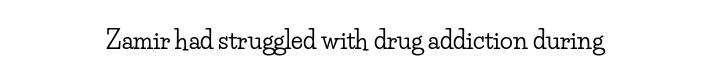
{"italic": "no", "underline": "no", "letter_spacing": "normal", "letter_spacing_em": 0.0, "glyph_px": 24}
